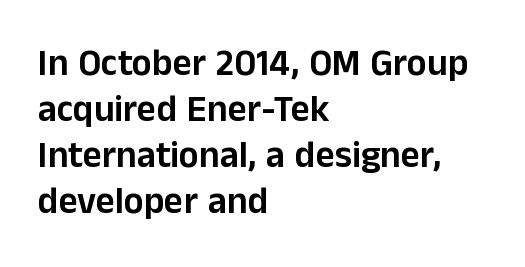
{"serif": "no", "italic": "no", "width": "normal", "stroke_contrast": "low", "x_height": "medium", "monospaced": "no", "underline": "no", "align": "left", "line_spacing_ratio": 1.24, "letter_spacing": "normal", "letter_spacing_em": 0.0, "glyph_px": 37}
